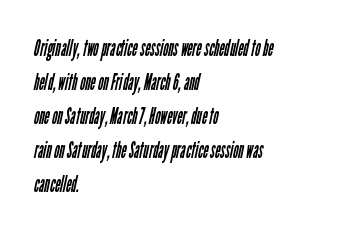
Short note: letters normally spaced. The glyphs are unaccompanied by any horizontal stroke below them. Horizontal bands of white between lines are of average thickness. Where is the straight margin? On the left.
